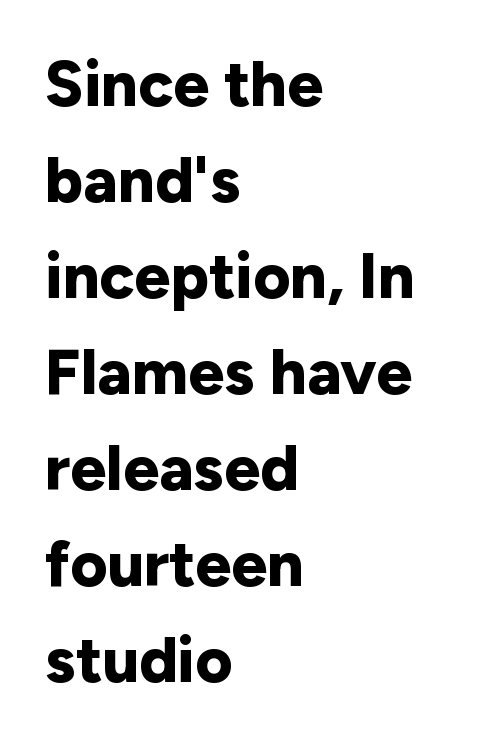
Q: Is the text bold? A: Yes.
Q: Is the text italic (slanted)? A: No, it is upright.
Q: Is the typeface a serif or a sans-serif typeface? A: Sans-serif.
Q: Is the text underlined? A: No.
Q: How is the paragraph aligned? A: Left-aligned.
Q: Is the spacing between letters normal or unusually wide? A: Normal.
Q: Is the spacing between lines tight, normal or loose? A: Normal.
Q: Width (condensed, normal, or wide)? A: Normal.
Q: Stroke contrast? A: Low.
Q: x-height? A: Medium.
Q: Monospaced? A: No.
